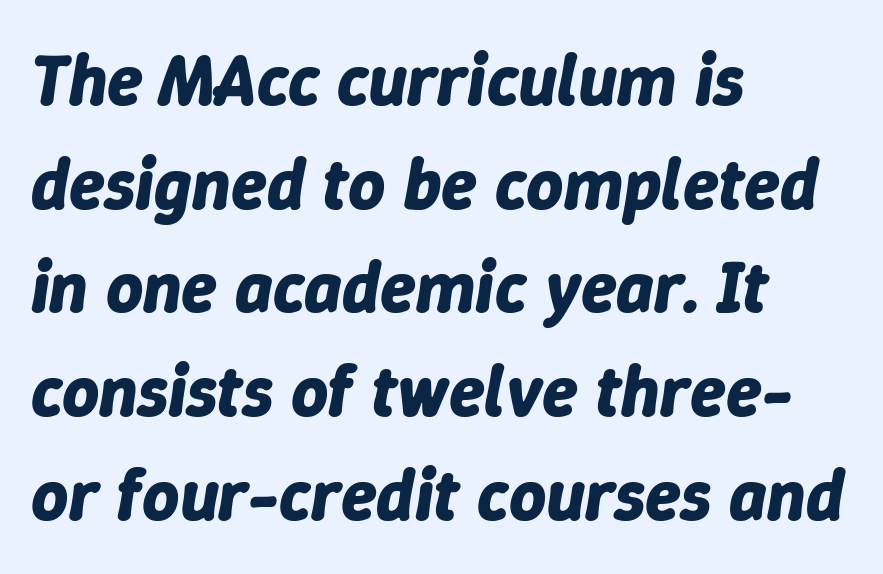
{"italic": "yes", "lean": "right", "slant_degrees": 9, "bold": "yes", "weight": "bold", "width": "normal", "stroke_contrast": "low", "x_height": "medium", "monospaced": "no", "underline": "no", "align": "left", "line_spacing": "normal", "line_spacing_ratio": 1.44, "letter_spacing": "normal", "letter_spacing_em": 0.0, "glyph_px": 72}
